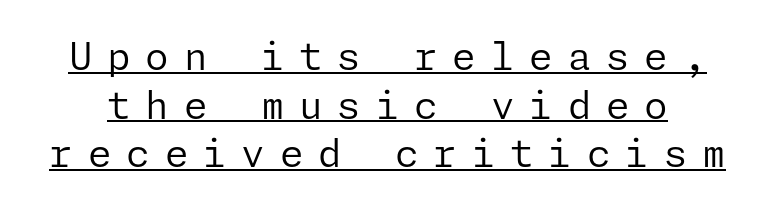
Q: Is the text bold? A: No.
Q: Is the text italic (slanted)? A: No, it is upright.
Q: Is the typeface a serif or a sans-serif typeface? A: Sans-serif.
Q: Is the text underlined? A: Yes.
Q: Is the spacing between letters normal or unusually wide? A: Unusually wide.
Q: Is the spacing between lines tight, normal or loose? A: Normal.
Q: Width (condensed, normal, or wide)? A: Normal.
Q: Stroke contrast? A: Low.
Q: x-height? A: Medium.
